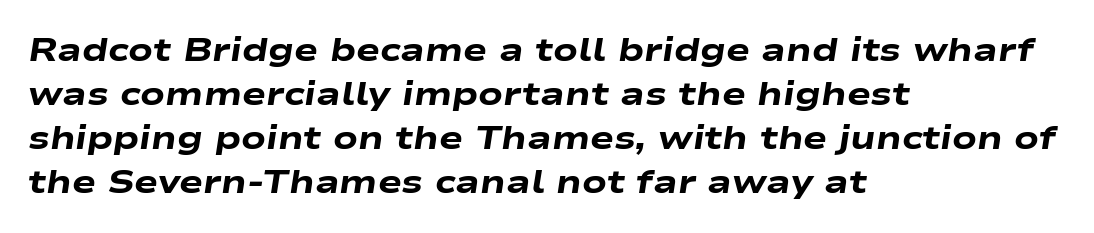
{"italic": "yes", "lean": "right", "slant_degrees": 9, "bold": "yes", "weight": "heavy", "width": "wide", "stroke_contrast": "low", "x_height": "medium", "monospaced": "no", "underline": "no", "align": "left", "line_spacing": "normal", "line_spacing_ratio": 1.37, "letter_spacing": "normal", "letter_spacing_em": 0.0, "glyph_px": 32}
